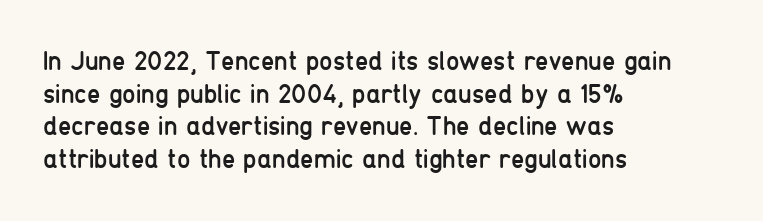
The image shows 27 px text type, upright; set left-aligned, line spacing 1.21x, normal letter spacing, not underlined.
